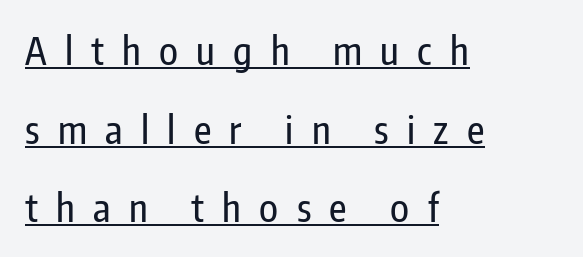
A sans-serif font was chosen for this passage. The paragraph has a hard left edge and a soft right edge. This block would shrink considerably if given ordinary leading; it's expanded now. Every character sits straight up, as roman type does. Each letter keeps its own natural width here, so spacing adapts to shape. The gaps between neighbouring characters are conspicuously large.
